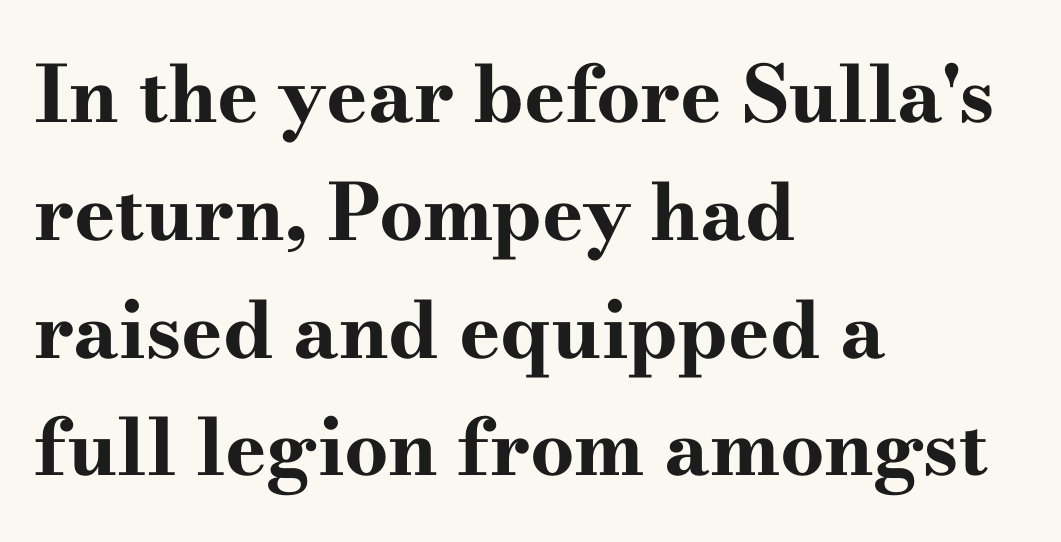
The image shows 78 px bold, wide serif type, upright; set left-aligned, normal line spacing (1.51x), normal letter spacing, not underlined; high stroke contrast and a small x-height.
